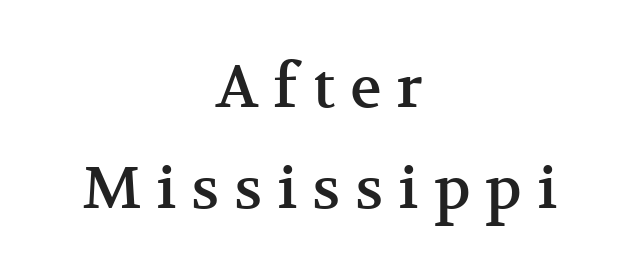
{"serif": "yes", "italic": "no", "width": "normal", "stroke_contrast": "medium", "x_height": "medium", "monospaced": "no", "underline": "no", "align": "center", "line_spacing_ratio": 1.71, "letter_spacing": "wide", "letter_spacing_em": 0.25, "glyph_px": 59}
